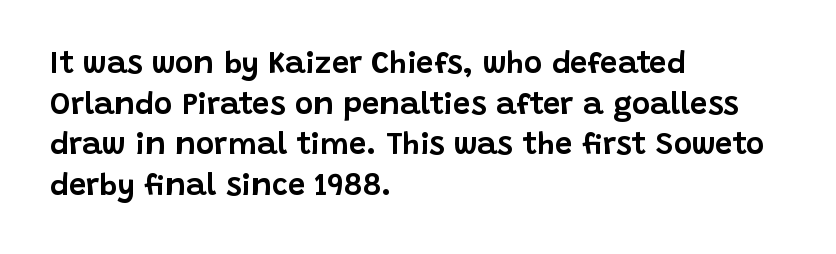
The image shows 31 px sans-serif type, upright; set left-aligned, normal line spacing (1.31x), normal letter spacing, not underlined; low stroke contrast and a large x-height.
